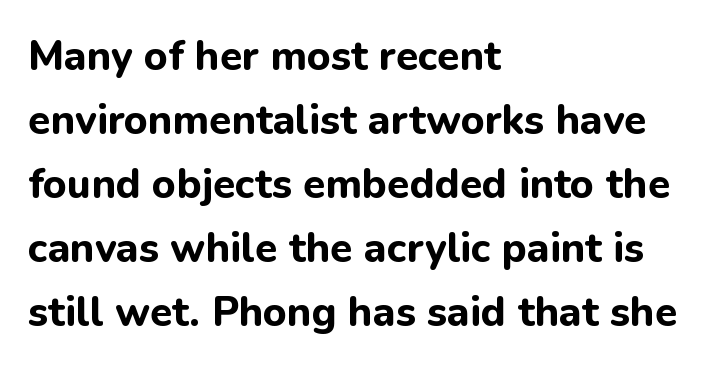
The image shows 41 px bold sans-serif type, upright; set left-aligned, normal line spacing (1.56x), normal letter spacing, not underlined; low stroke contrast and a medium x-height.
